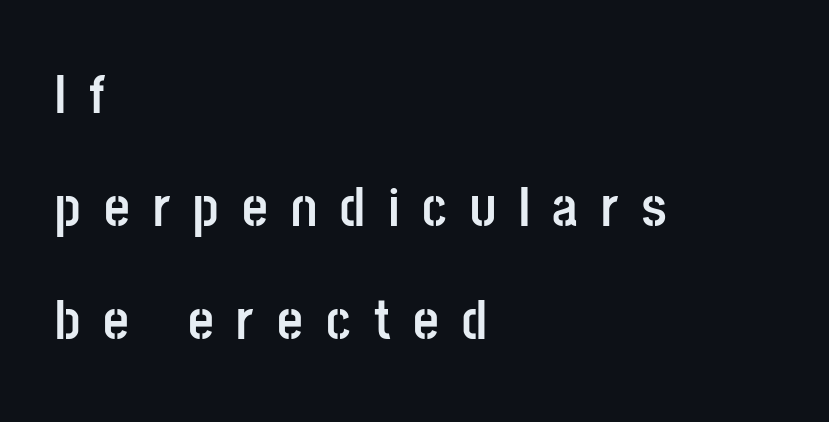
The image shows 56 px semibold, condensed sans-serif type, upright; set left-aligned, loose line spacing (2.02x), unusually wide letter spacing (+0.41 em), not underlined; low stroke contrast and a large x-height.
